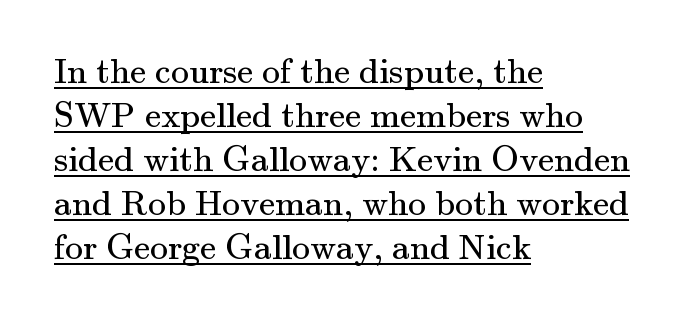
Stroke thickness stays within the range of a standard reading face or lighter. Leftover space on each line is placed entirely after the last word. Serifs: yes, visible at the terminals of the letterforms. Does a line run under the words? Yes, clearly. Does extra space separate the letters? No, they use regular spacing. The letters advance in unequal steps, a hallmark of proportional type.
